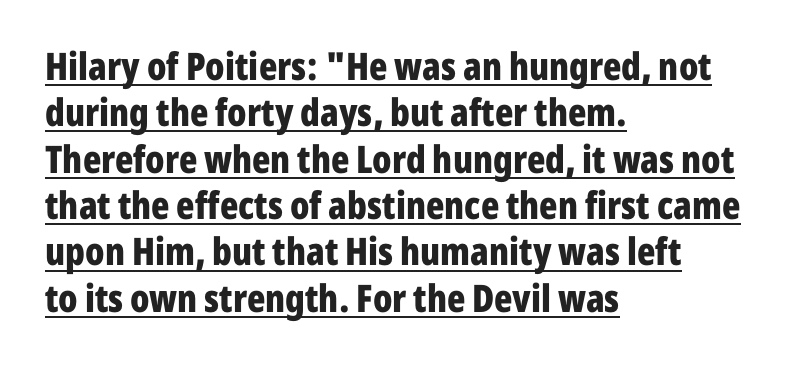
No extra tracking has been applied to these lines. The passage shown is typeset with a sans-serif family. Descenders here cross a horizontal rule under the line. The lines in this sample share a left origin and differ only in where they stop. Every stem runs plumb, perpendicular to the baseline. The passage shown is typed in a proportional face where columns would drift.
